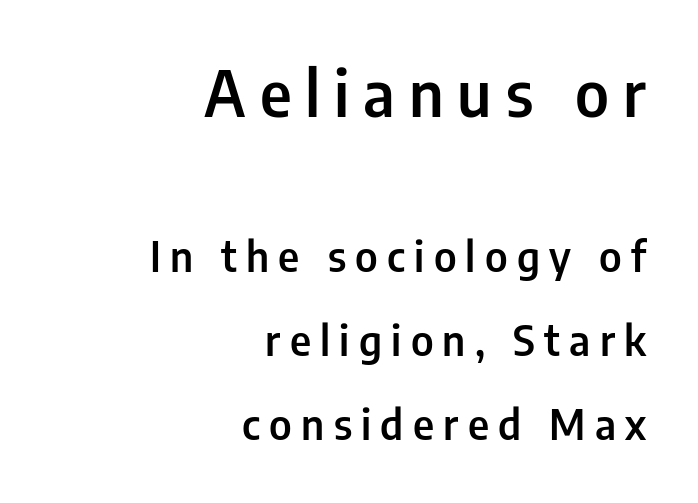
The image shows 63 px semibold, condensed sans-serif type, upright; set right-aligned, loose line spacing (2.0x), unusually wide letter spacing (+0.22 em), not underlined; the first (top) block is 1.5x larger; low stroke contrast and a medium x-height.
